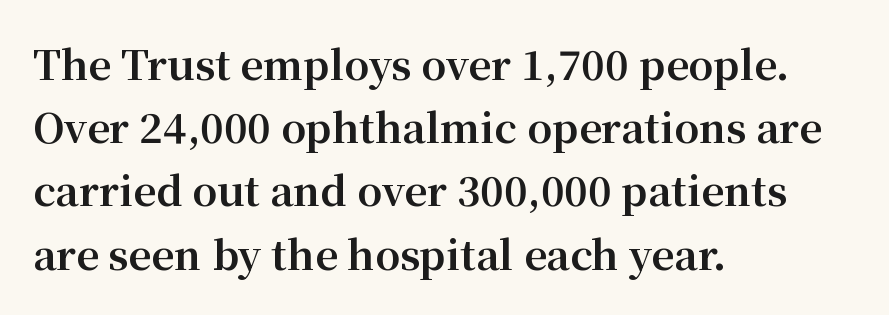
{"serif": "yes", "italic": "no", "bold": "yes", "weight": "bold", "width": "normal", "stroke_contrast": "medium", "x_height": "medium", "monospaced": "no", "underline": "no", "align": "left", "line_spacing": "normal", "line_spacing_ratio": 1.58, "letter_spacing": "normal", "letter_spacing_em": 0.0, "glyph_px": 40}
